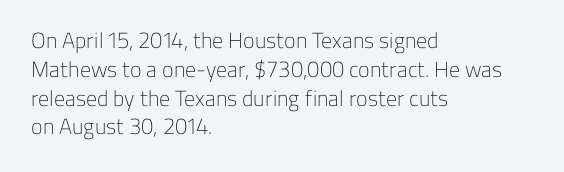
Q: Is the text bold? A: No.
Q: Is the text italic (slanted)? A: No, it is upright.
Q: Is the text underlined? A: No.
Q: How is the paragraph aligned? A: Left-aligned.
Q: Is the spacing between letters normal or unusually wide? A: Normal.
Q: Is the spacing between lines tight, normal or loose? A: Normal.
